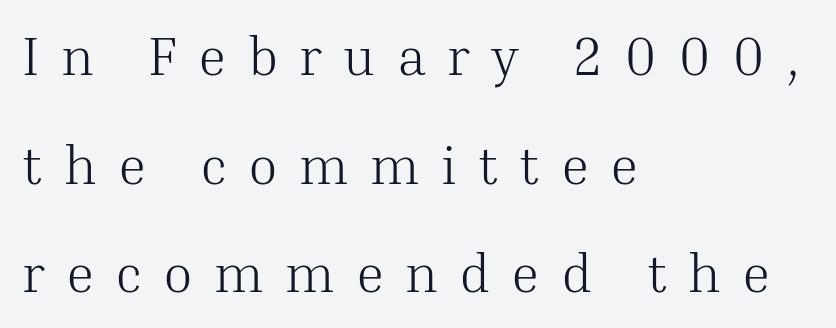
The image shows 54 px light serif type, upright; set left-aligned, loose line spacing (2.01x), unusually wide letter spacing (+0.39 em), not underlined; medium stroke contrast and a medium x-height.
